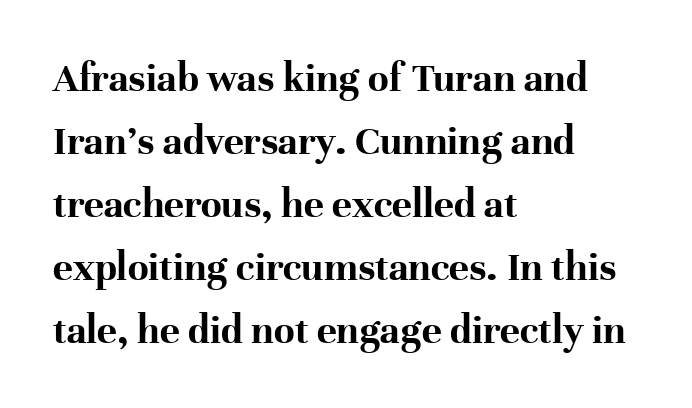
{"serif": "yes", "italic": "no", "bold": "yes", "weight": "bold", "width": "normal", "stroke_contrast": "high", "x_height": "medium", "monospaced": "no", "underline": "no", "align": "left", "line_spacing": "normal", "line_spacing_ratio": 1.5, "letter_spacing": "normal", "letter_spacing_em": 0.0, "glyph_px": 42}
